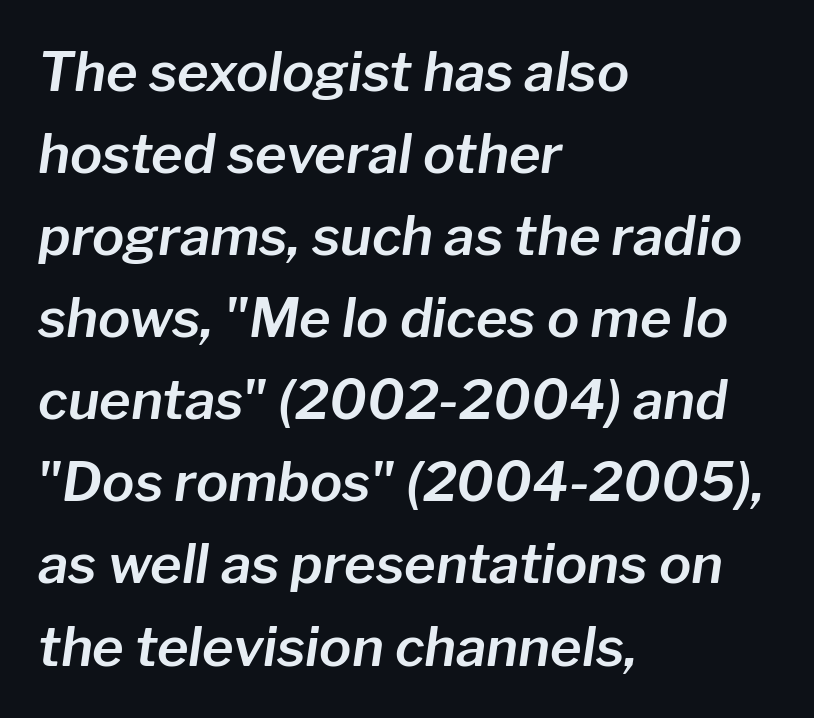
The image shows 54 px text type, italic (leaning right); set left-aligned, normal line spacing (1.52x), normal letter spacing, not underlined; low stroke contrast and a medium x-height.
